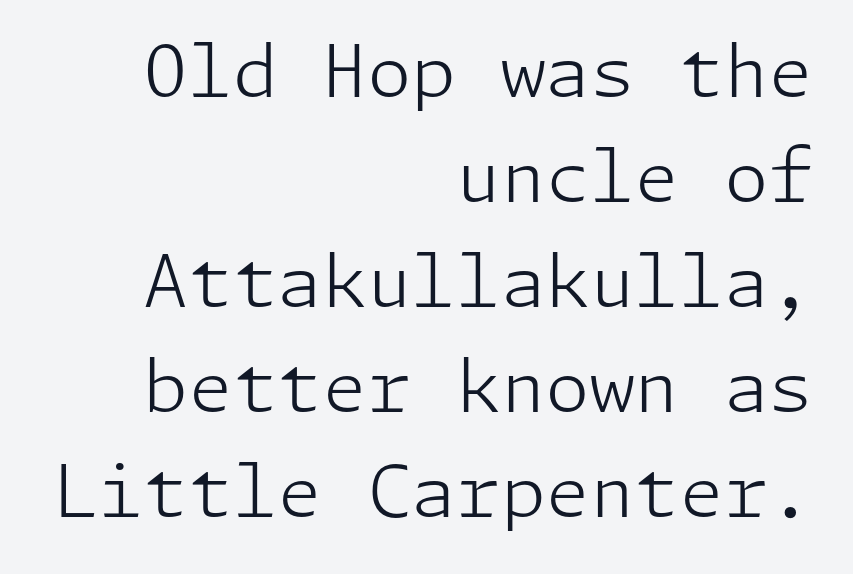
Q: Is the text bold? A: No.
Q: Is the text italic (slanted)? A: No, it is upright.
Q: Is the typeface a serif or a sans-serif typeface? A: Sans-serif.
Q: Is the text underlined? A: No.
Q: How is the paragraph aligned? A: Right-aligned.
Q: Is the spacing between letters normal or unusually wide? A: Normal.
Q: Is the spacing between lines tight, normal or loose? A: Normal.
Q: Width (condensed, normal, or wide)? A: Normal.
Q: Stroke contrast? A: Low.
Q: x-height? A: Medium.
